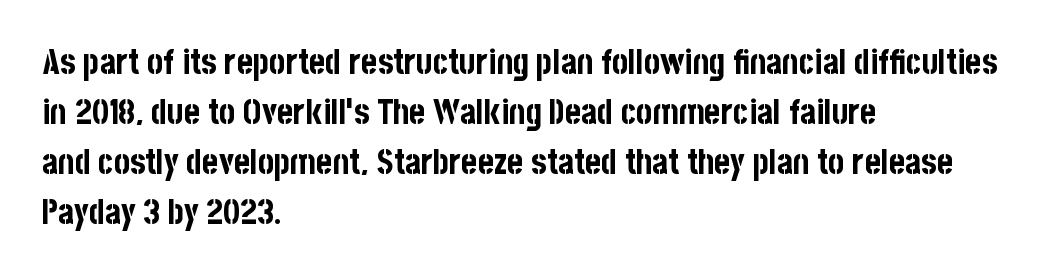
Q: Is the text bold? A: Yes.
Q: Is the text italic (slanted)? A: No, it is upright.
Q: Is the typeface a serif or a sans-serif typeface? A: Sans-serif.
Q: Is the text underlined? A: No.
Q: How is the paragraph aligned? A: Left-aligned.
Q: Is the spacing between letters normal or unusually wide? A: Normal.
Q: Is the spacing between lines tight, normal or loose? A: Normal.
Q: Width (condensed, normal, or wide)? A: Condensed.
Q: Stroke contrast? A: Low.
Q: x-height? A: Large.
Q: Monospaced? A: No.
